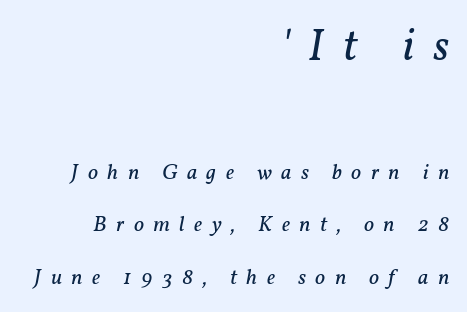
{"serif": "yes", "italic": "yes", "lean": "right", "slant_degrees": 11, "bold": "no", "weight": "regular", "width": "normal", "stroke_contrast": "low", "x_height": "medium", "monospaced": "no", "underline": "no", "align": "right", "line_spacing": "loose", "line_spacing_ratio": 2.38, "letter_spacing": "wide", "letter_spacing_em": 0.43, "larger_block": "first", "size_ratio": 2.0, "glyph_px": 44}
